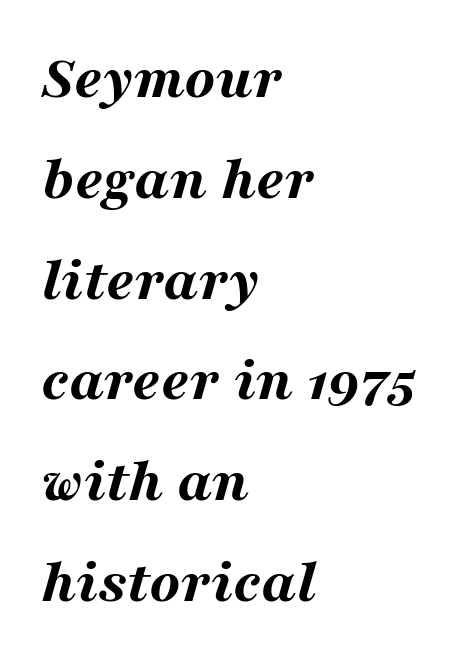
The image shows 63 px bold, wide type, italic (leaning right); set left-aligned, normal line spacing (1.6x), normal letter spacing, not underlined; medium stroke contrast and a medium x-height.
